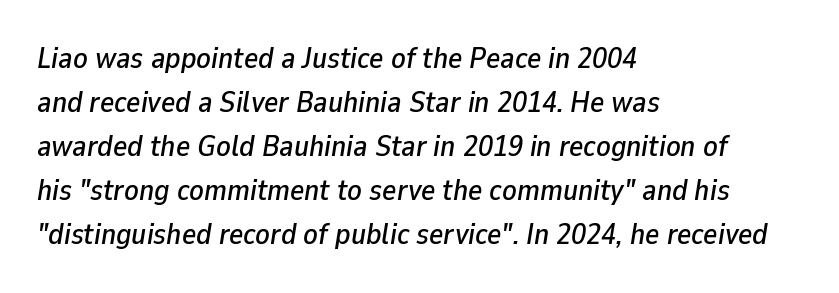
Q: Is the text italic (slanted)? A: Yes, it leans right by about 9 degrees.
Q: Is the text underlined? A: No.
Q: How is the paragraph aligned? A: Left-aligned.
Q: Is the spacing between letters normal or unusually wide? A: Normal.
Q: Is the spacing between lines tight, normal or loose? A: Normal.
Q: Width (condensed, normal, or wide)? A: Normal.
Q: Stroke contrast? A: Low.
Q: x-height? A: Medium.
Q: Monospaced? A: No.
